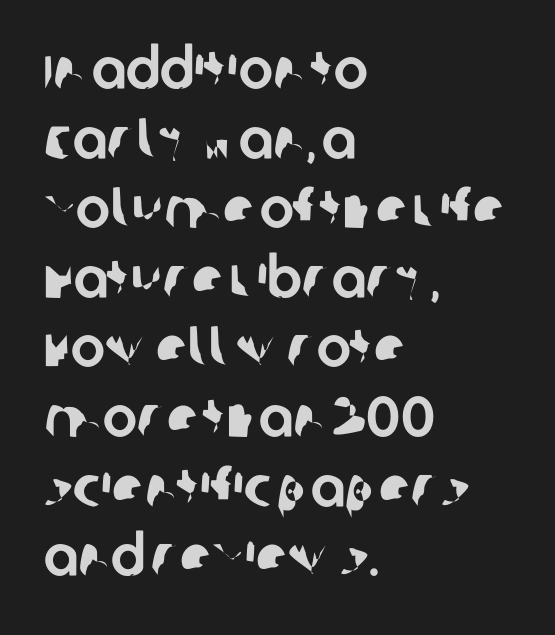
{"serif": "no", "width": "normal", "stroke_contrast": "low", "x_height": "large", "monospaced": "no", "underline": "no", "align": "left", "line_spacing_ratio": 1.2, "letter_spacing": "normal", "letter_spacing_em": 0.0, "glyph_px": 58}
